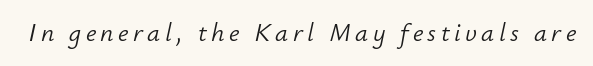
{"italic": "yes", "lean": "right", "slant_degrees": 12, "bold": "no", "underline": "no", "glyph_px": 26}
